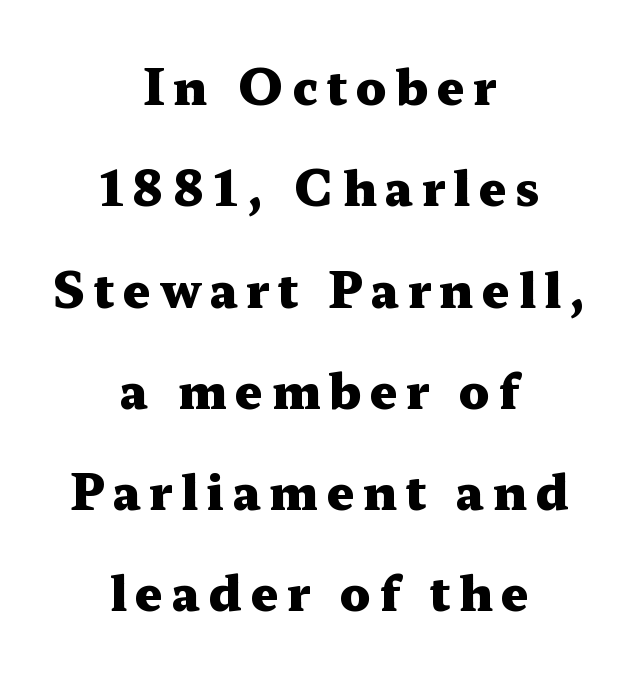
{"serif": "yes", "italic": "no", "bold": "yes", "weight": "heavy", "width": "wide", "stroke_contrast": "medium", "x_height": "medium", "monospaced": "no", "underline": "no", "align": "center", "line_spacing": "loose", "line_spacing_ratio": 2.11, "glyph_px": 48}
